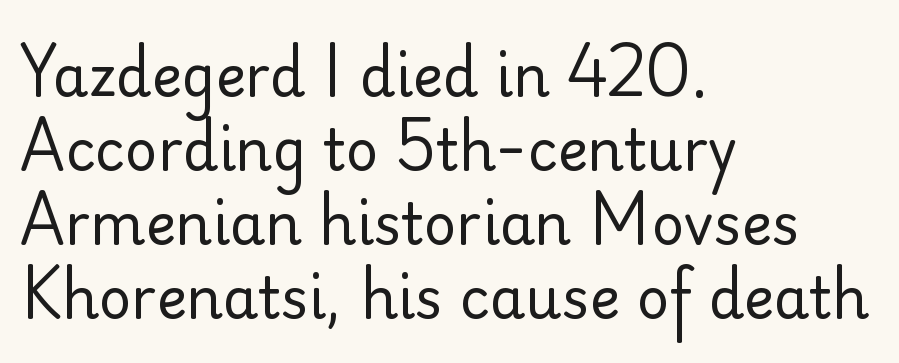
{"serif": "no", "italic": "no", "bold": "no", "weight": "regular", "width": "normal", "stroke_contrast": "low", "x_height": "small", "monospaced": "no", "underline": "no", "align": "left", "line_spacing": "normal", "line_spacing_ratio": 1.3, "letter_spacing": "normal", "letter_spacing_em": 0.0, "glyph_px": 57}
